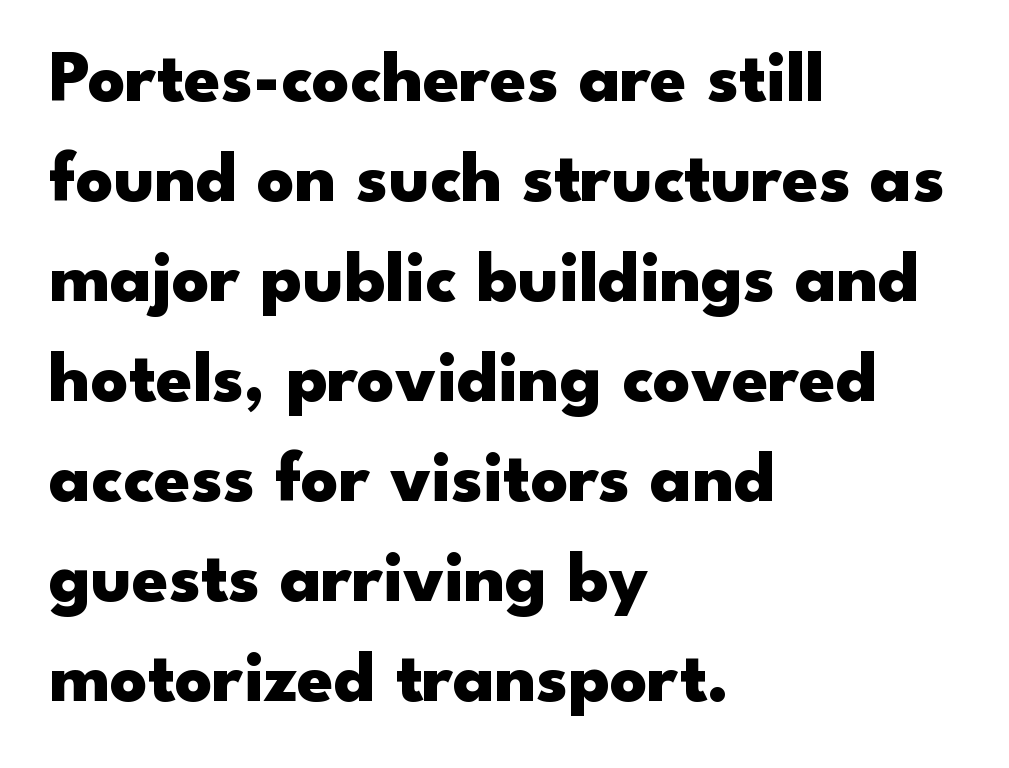
The image shows 73 px heavy, wide sans-serif type, upright; set left-aligned, normal line spacing (1.37x), normal letter spacing, not underlined; low stroke contrast and a small x-height.
